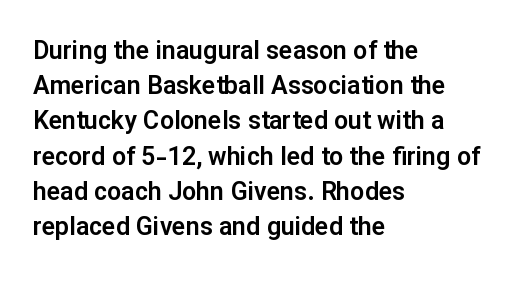
{"italic": "no", "underline": "no", "align": "left", "line_spacing": "normal", "line_spacing_ratio": 1.41, "letter_spacing": "normal", "letter_spacing_em": 0.0, "glyph_px": 25}
